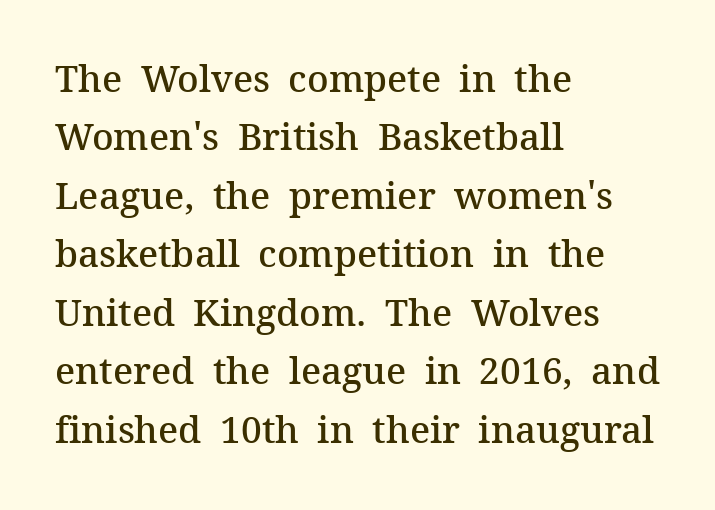
The image shows 37 px semibold serif type, upright; set left-aligned, normal line spacing (1.58x), normal letter spacing, not underlined; medium stroke contrast and a medium x-height.
